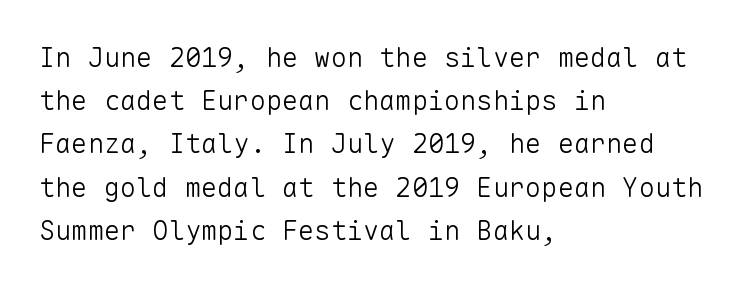
Q: Is the text bold? A: No.
Q: Is the text italic (slanted)? A: No, it is upright.
Q: Is the text underlined? A: No.
Q: How is the paragraph aligned? A: Left-aligned.
Q: Is the spacing between letters normal or unusually wide? A: Normal.
Q: Is the spacing between lines tight, normal or loose? A: Normal.
